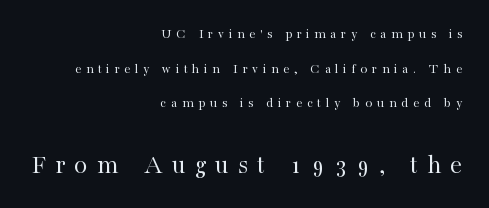
Q: Is the text bold? A: No.
Q: Is the text italic (slanted)? A: No, it is upright.
Q: Is the text underlined? A: No.
Q: How is the paragraph aligned? A: Right-aligned.
Q: Is the spacing between letters normal or unusually wide? A: Unusually wide.
Q: Is the spacing between lines tight, normal or loose? A: Loose.
Q: Which block of text is set in a larger size, the first (top) or the second (bottom)? A: The second (bottom) one.
